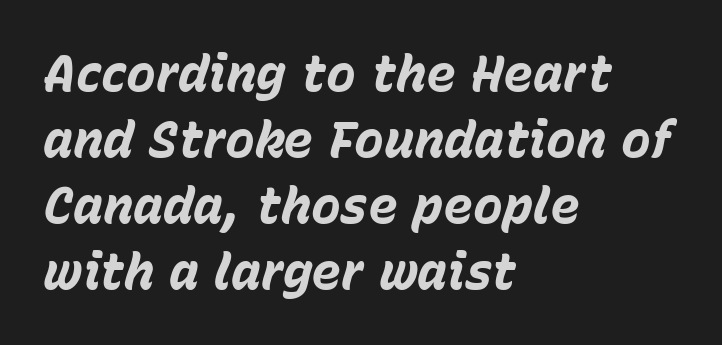
The image shows 50 px bold type, italic (leaning right); set left-aligned, normal line spacing (1.32x), normal letter spacing, not underlined; low stroke contrast and a medium x-height.
